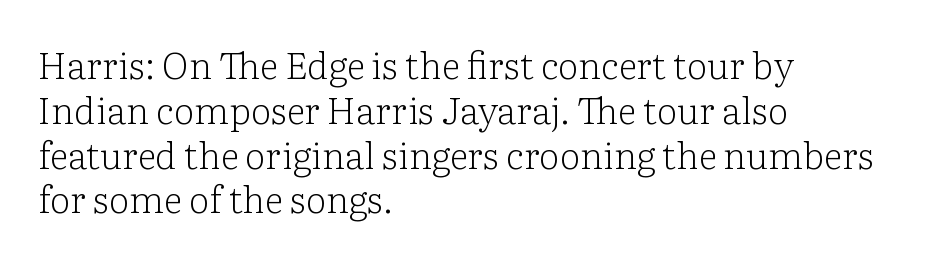
{"serif": "yes", "italic": "no", "bold": "no", "weight": "light", "width": "normal", "stroke_contrast": "low", "x_height": "medium", "monospaced": "no", "underline": "no", "align": "left", "line_spacing_ratio": 1.21, "letter_spacing": "normal", "letter_spacing_em": 0.0, "glyph_px": 37}
